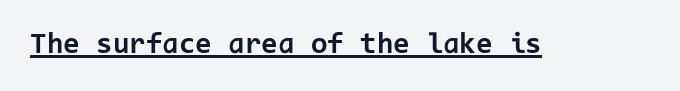
{"serif": "no", "italic": "no", "bold": "yes", "weight": "bold", "width": "normal", "stroke_contrast": "low", "x_height": "medium", "monospaced": "yes", "underline": "yes", "letter_spacing": "normal", "letter_spacing_em": 0.0, "glyph_px": 30}
